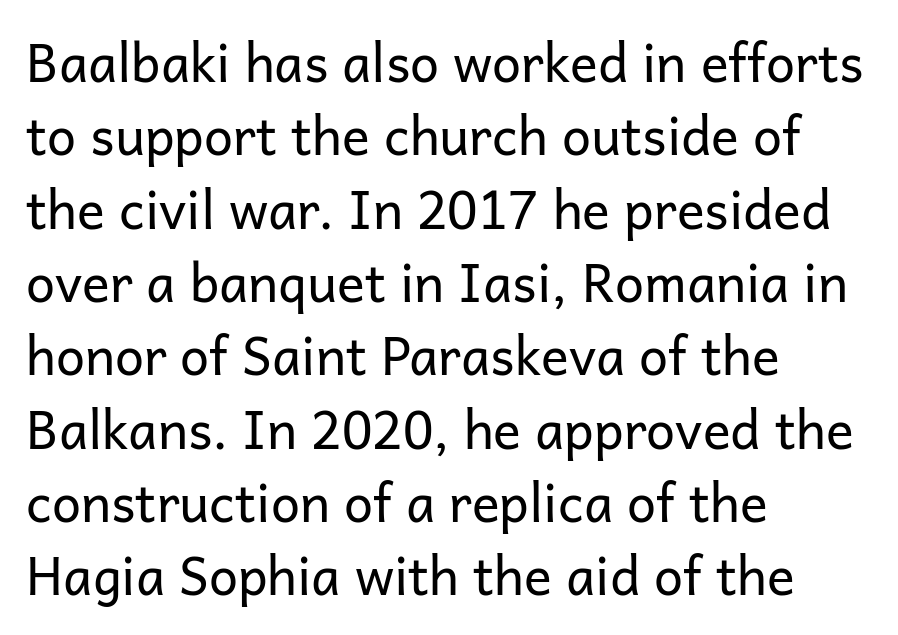
{"serif": "no", "italic": "no", "bold": "no", "weight": "regular", "width": "normal", "stroke_contrast": "low", "x_height": "medium", "monospaced": "no", "underline": "no", "align": "left", "line_spacing": "normal", "line_spacing_ratio": 1.41, "letter_spacing": "normal", "letter_spacing_em": 0.0, "glyph_px": 52}
